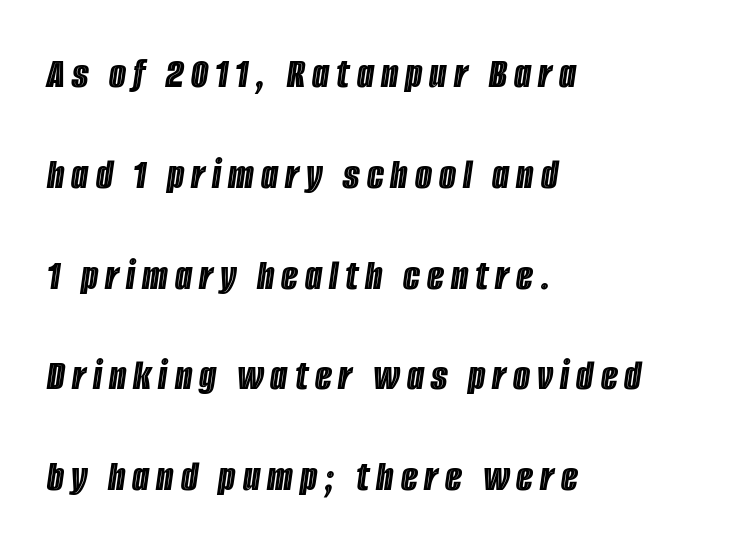
Q: Is the text italic (slanted)? A: Yes, it leans right by about 8 degrees.
Q: Is the text underlined? A: No.
Q: How is the paragraph aligned? A: Left-aligned.
Q: Is the spacing between lines tight, normal or loose? A: Loose.
Q: Width (condensed, normal, or wide)? A: Condensed.
Q: x-height? A: Large.
Q: Monospaced? A: No.
